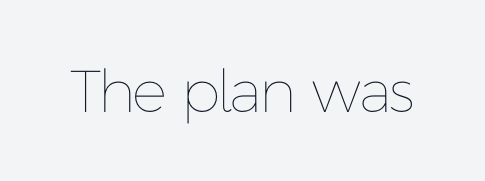
The image shows 59 px thin type, upright; set normal letter spacing, not underlined; low stroke contrast and a medium x-height.
